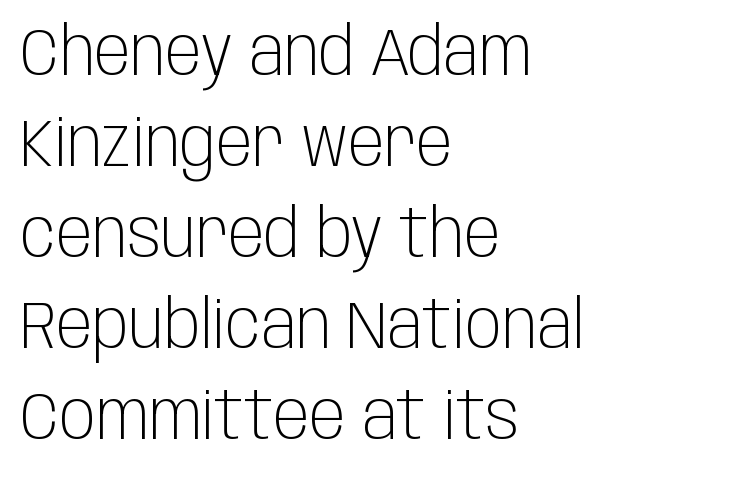
Which margin do the lines hug? The left one — the right edge is uneven. The strokes are not fattened; the text isn't bold. What kind of face is this? One without serifs — a sans. The type is set solid horizontally, with unmodified tracking. Note the varied advance widths — an 'i' is clearly narrower than an 'm'.
